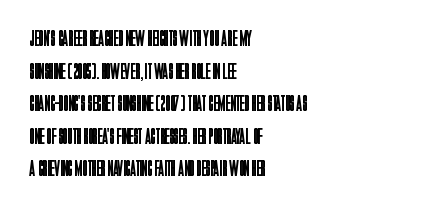
{"italic": "no", "bold": "no", "underline": "no", "align": "left", "line_spacing": "normal", "line_spacing_ratio": 1.48, "letter_spacing": "normal", "letter_spacing_em": 0.0, "glyph_px": 22}
